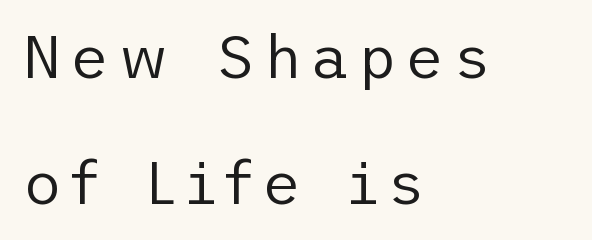
You could fit nearly another row in the gap between these rows. Serifs: no, the terminals of the letterforms are clean. In terms of posture, this sample is upright. Vertical stems look standard width or narrower in stroke. Rule under the text: the space is simply empty.
